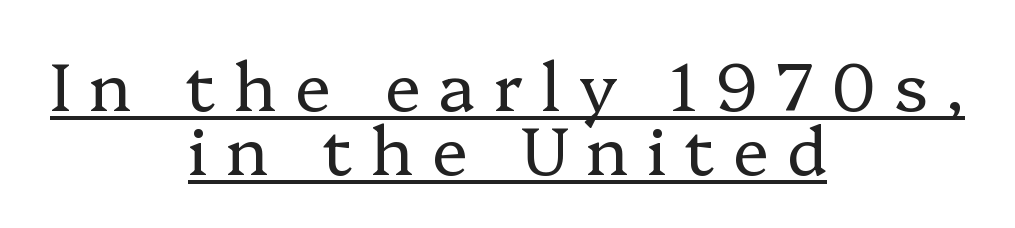
Q: Is the text bold? A: No.
Q: Is the text italic (slanted)? A: No, it is upright.
Q: Is the typeface a serif or a sans-serif typeface? A: Serif.
Q: Is the text underlined? A: Yes.
Q: How is the paragraph aligned? A: Centered.
Q: Is the spacing between letters normal or unusually wide? A: Unusually wide.
Q: Is the spacing between lines tight, normal or loose? A: Tight.
Q: Width (condensed, normal, or wide)? A: Normal.
Q: Stroke contrast? A: Low.
Q: x-height? A: Medium.
Q: Monospaced? A: No.
